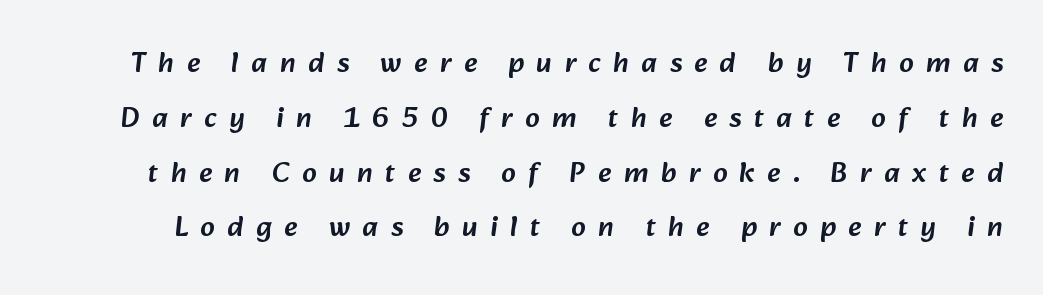
Spacing verdict: proportional, widths tailored to each character. To sum up the face: it is a sans, with no serifs. The foot of each line stays bare and open. Between one letter and the next there's a generous, obvious gap.
